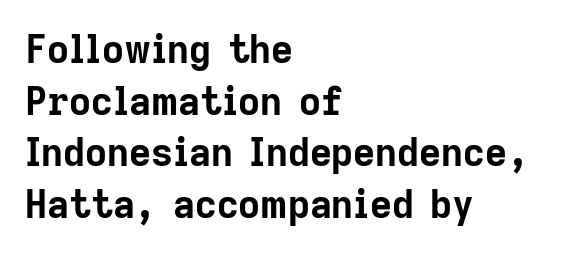
Q: Is the text bold? A: Yes.
Q: Is the text italic (slanted)? A: No, it is upright.
Q: Is the typeface a serif or a sans-serif typeface? A: Sans-serif.
Q: Is the text underlined? A: No.
Q: How is the paragraph aligned? A: Left-aligned.
Q: Is the spacing between letters normal or unusually wide? A: Normal.
Q: Is the spacing between lines tight, normal or loose? A: Normal.
Q: Width (condensed, normal, or wide)? A: Normal.
Q: Stroke contrast? A: Low.
Q: x-height? A: Medium.
Q: Monospaced? A: No.
